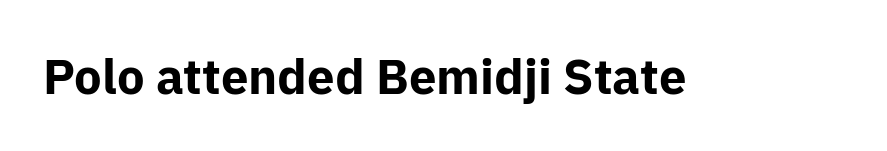
Q: Is the text bold? A: Yes.
Q: Is the text italic (slanted)? A: No, it is upright.
Q: Is the typeface a serif or a sans-serif typeface? A: Sans-serif.
Q: Is the text underlined? A: No.
Q: Is the spacing between letters normal or unusually wide? A: Normal.
Q: Width (condensed, normal, or wide)? A: Normal.
Q: Stroke contrast? A: Low.
Q: x-height? A: Medium.
Q: Monospaced? A: No.
